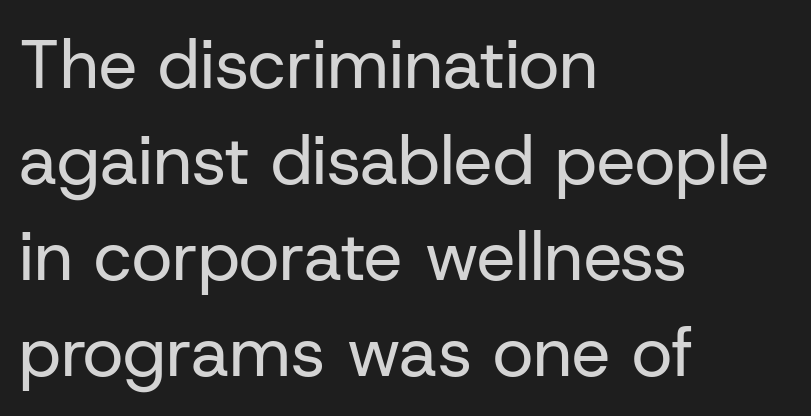
The paragraph shown leans on its left margin. You can tell it's not italic because the verticals are truly vertical. I'd call this a sans setting — the letters go barefoot. Spacing between characters is what you'd get straight out of the box.
